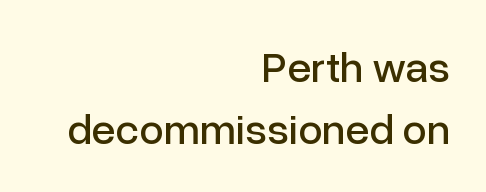
Q: Is the text italic (slanted)? A: No, it is upright.
Q: Is the typeface a serif or a sans-serif typeface? A: Sans-serif.
Q: Is the text underlined? A: No.
Q: How is the paragraph aligned? A: Right-aligned.
Q: Is the spacing between letters normal or unusually wide? A: Normal.
Q: Is the spacing between lines tight, normal or loose? A: Normal.
Q: Width (condensed, normal, or wide)? A: Normal.
Q: Stroke contrast? A: Low.
Q: x-height? A: Medium.
Q: Monospaced? A: No.
